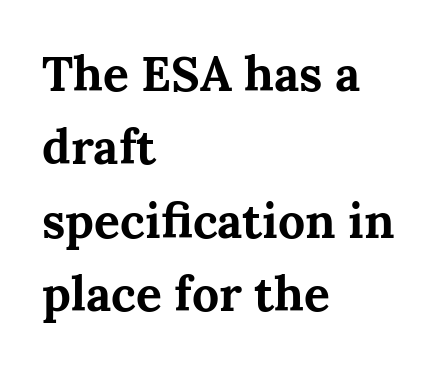
{"serif": "yes", "italic": "no", "bold": "yes", "weight": "bold", "width": "normal", "stroke_contrast": "medium", "x_height": "medium", "monospaced": "no", "underline": "no", "align": "left", "line_spacing": "normal", "line_spacing_ratio": 1.53, "letter_spacing": "normal", "letter_spacing_em": 0.0, "glyph_px": 48}
